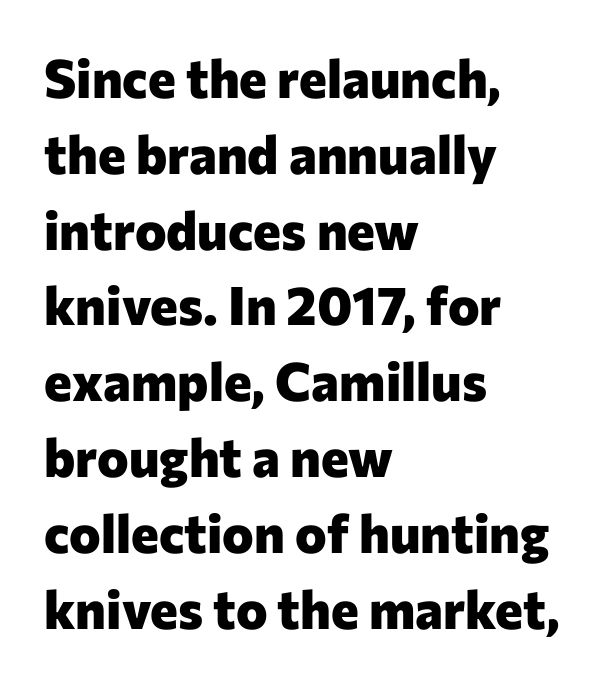
{"serif": "no", "italic": "no", "bold": "yes", "weight": "heavy", "width": "normal", "stroke_contrast": "low", "x_height": "medium", "monospaced": "no", "underline": "no", "align": "left", "line_spacing": "normal", "line_spacing_ratio": 1.43, "letter_spacing": "normal", "letter_spacing_em": 0.0, "glyph_px": 53}
